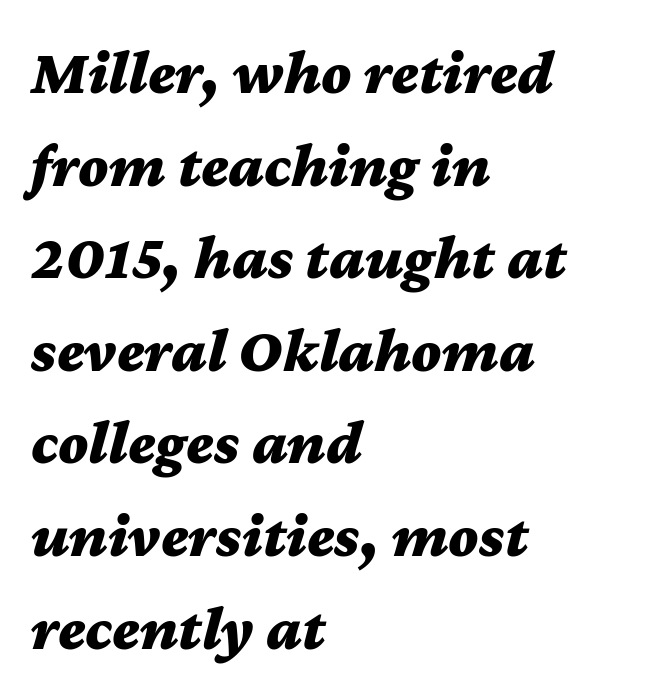
Q: Is the text bold? A: Yes.
Q: Is the text italic (slanted)? A: Yes, it leans right by about 12 degrees.
Q: Is the text underlined? A: No.
Q: How is the paragraph aligned? A: Left-aligned.
Q: Is the spacing between letters normal or unusually wide? A: Normal.
Q: Is the spacing between lines tight, normal or loose? A: Normal.
Q: Width (condensed, normal, or wide)? A: Wide.
Q: Stroke contrast? A: Medium.
Q: x-height? A: Medium.
Q: Monospaced? A: No.
